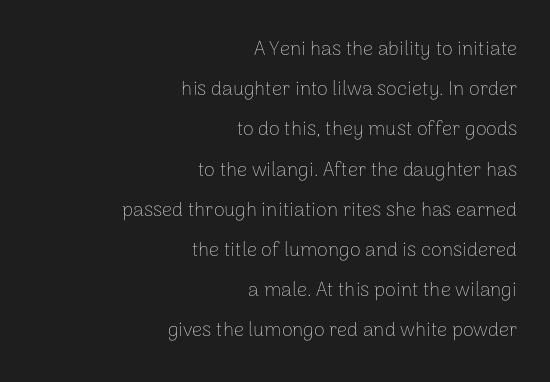
The image shows 20 px text type, upright; set right-aligned, loose line spacing (2.01x), normal letter spacing, not underlined.
